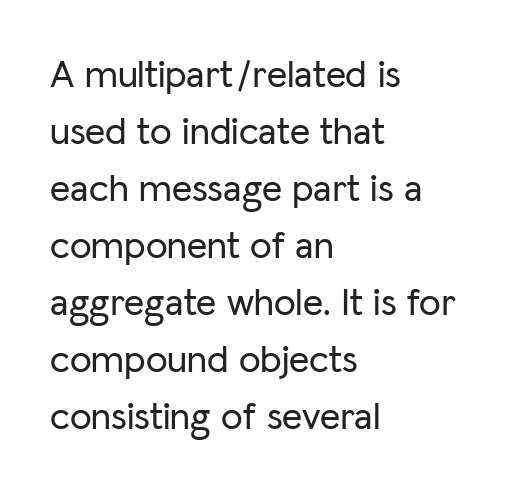
Q: Is the text italic (slanted)? A: No, it is upright.
Q: Is the typeface a serif or a sans-serif typeface? A: Sans-serif.
Q: Is the text underlined? A: No.
Q: How is the paragraph aligned? A: Left-aligned.
Q: Is the spacing between letters normal or unusually wide? A: Normal.
Q: Is the spacing between lines tight, normal or loose? A: Normal.
Q: Width (condensed, normal, or wide)? A: Normal.
Q: Stroke contrast? A: Low.
Q: x-height? A: Medium.
Q: Monospaced? A: No.
